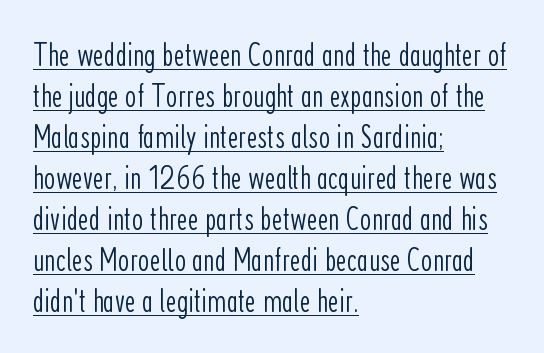
Q: Is the text bold? A: No.
Q: Is the text italic (slanted)? A: No, it is upright.
Q: Is the typeface a serif or a sans-serif typeface? A: Sans-serif.
Q: Is the text underlined? A: Yes.
Q: How is the paragraph aligned? A: Left-aligned.
Q: Is the spacing between letters normal or unusually wide? A: Normal.
Q: Width (condensed, normal, or wide)? A: Condensed.
Q: Stroke contrast? A: Low.
Q: x-height? A: Medium.
Q: Monospaced? A: No.
